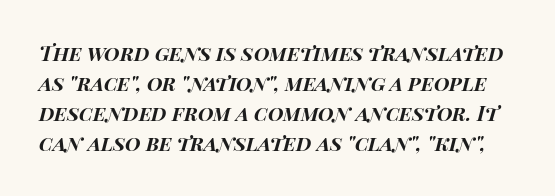
The image shows 20 px bold type, italic (leaning right); set normal line spacing (1.5x), normal letter spacing, not underlined.
